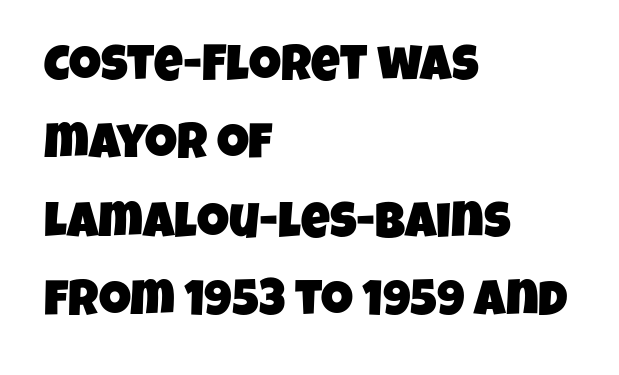
The image shows 50 px condensed sans-serif type; set left-aligned, normal line spacing (1.57x), normal letter spacing, not underlined; low stroke contrast and a large x-height.
